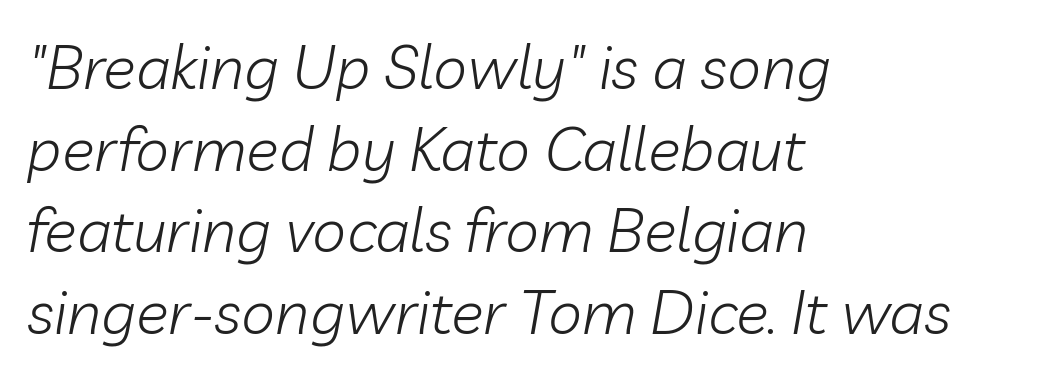
{"italic": "yes", "lean": "right", "slant_degrees": 10, "bold": "no", "weight": "light", "width": "normal", "stroke_contrast": "low", "x_height": "medium", "monospaced": "no", "underline": "no", "align": "left", "line_spacing": "normal", "line_spacing_ratio": 1.34, "letter_spacing": "normal", "letter_spacing_em": 0.0, "glyph_px": 61}
